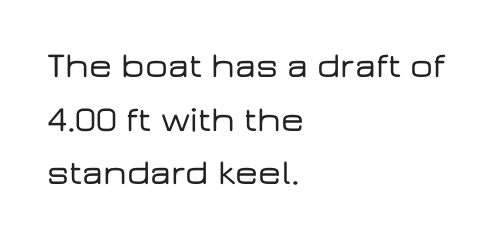
Quick note: interline space is typical. Upright lettering throughout. Layout note: lines flush left. Observe the absence of serifs on each vertical stroke in this sample.
